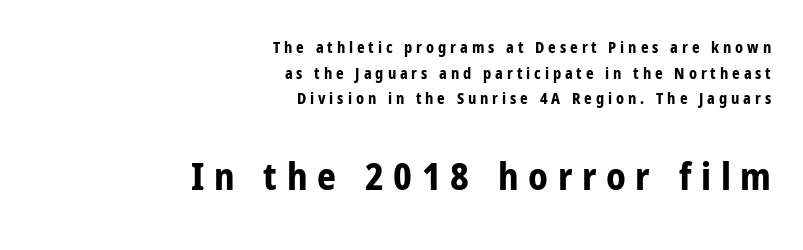
What kind of face is this? One without serifs — a sans. What weight is shown? A full bold with thick strokes. Proportional: the letters do not fall into vertical columns. Does the bottom block carry the larger type? Yes, it does. Each line ends at the same right margin while the left side varies. Underline: absent.
